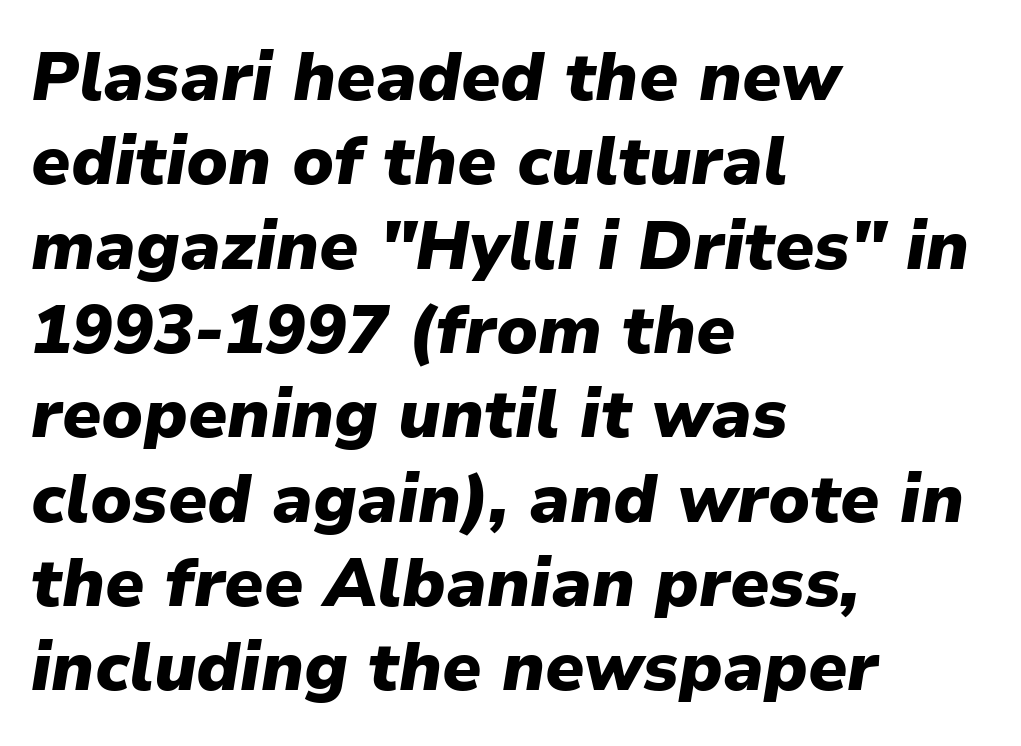
The letters sit at their default tracking, neither squeezed nor spread. Line beginnings align vertically; line endings do not. Is the type bold? Yes — the strokes are clearly thick and heavy. Any mark beneath the type? The region is blank. Italic: yes, the glyphs are oblique.
